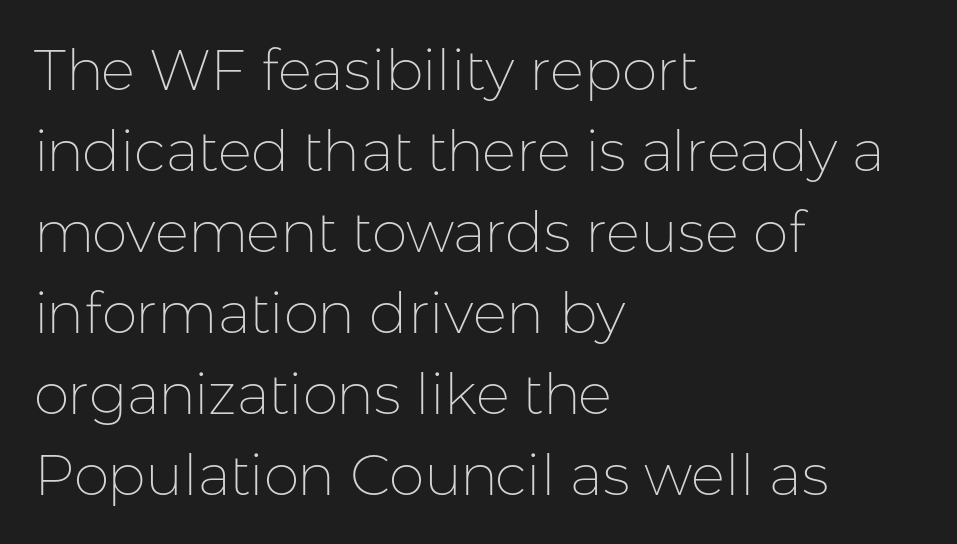
Posture: vertical. The ragged edge is on the right, which tells us the setting is flush left. Horizontal bands of white between lines are of average thickness. The passage shown is typed in a proportional face where columns would drift. Caption: face not bold, strokes unweighted.
